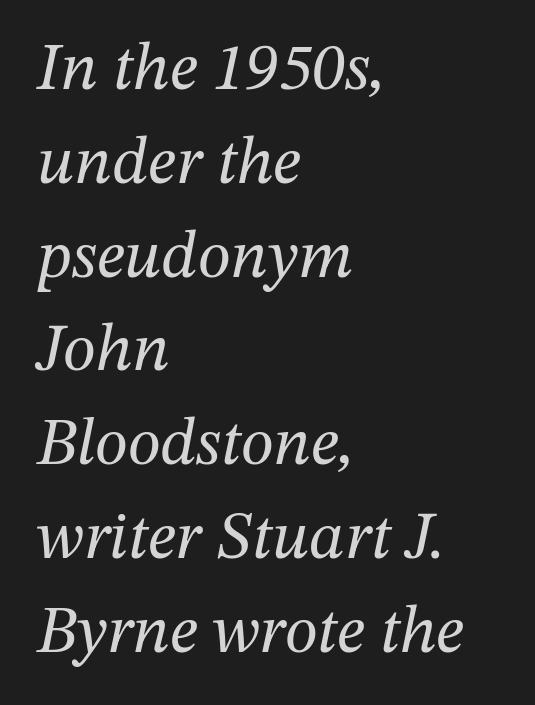
The image shows 67 px regular-weight serif type, italic (leaning right); set left-aligned, normal line spacing (1.4x), normal letter spacing, not underlined; medium stroke contrast and a medium x-height.
